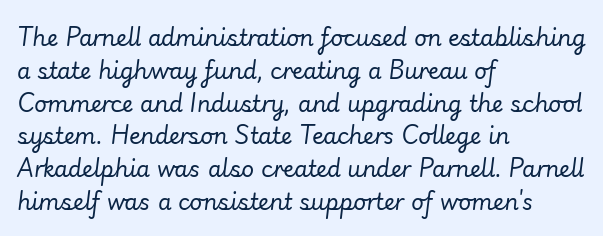
{"italic": "yes", "lean": "right", "slant_degrees": 7, "bold": "no", "underline": "no", "align": "left", "line_spacing": "normal", "line_spacing_ratio": 1.49, "letter_spacing": "normal", "letter_spacing_em": 0.0, "glyph_px": 22}
